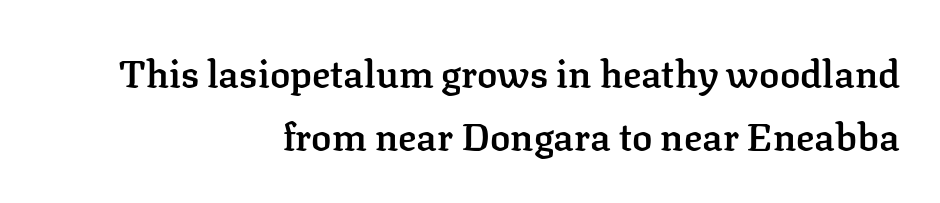
Does the type have serifs? Yes, each stem ends in a small foot. Is this a fixed-width face? No — the glyphs have proportional, varying widths. No word sits above an underline. Vertically, the passage feels balanced, rows spaced as you'd expect. Does the lettering tilt? It doesn't — this is upright.
